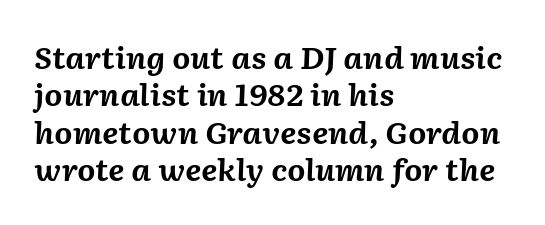
The image shows 29 px bold type, italic (leaning right); set left-aligned, normal line spacing (1.29x), normal letter spacing, not underlined; medium stroke contrast and a medium x-height.
